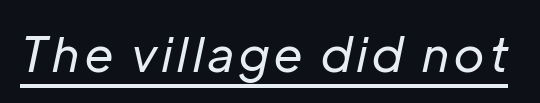
The weight tops out at a normal text grade. Emphasis-style slanted type is in use. Think of a printed novel: that variable character pitch is what you see here. Somebody hit Ctrl+U on this one — the words are underlined.
